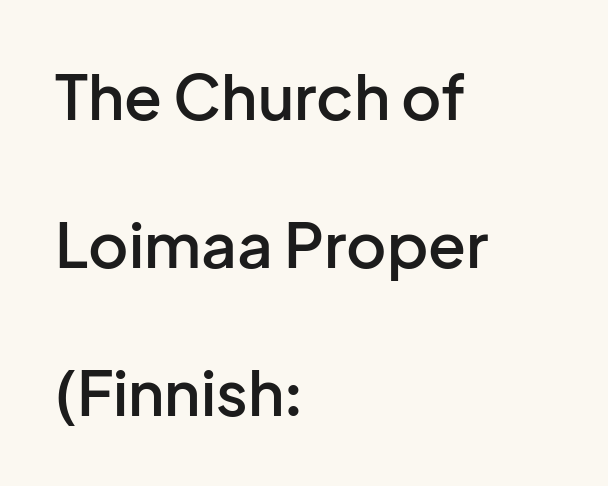
The image shows 62 px semibold sans-serif type, upright; set left-aligned, loose line spacing (2.39x), normal letter spacing, not underlined; low stroke contrast and a medium x-height.
